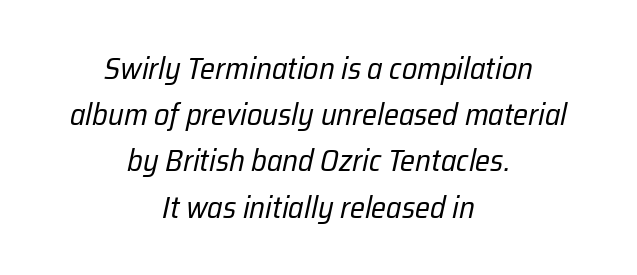
The gap between lines stays unmarked. Characters are canted at an angle relative to the baseline's perpendicular. The rendering uses natural spacing where letterforms have individual widths. Caption: multi-line text, centered on the measure. This rendering leaves character spacing at its baseline value.
